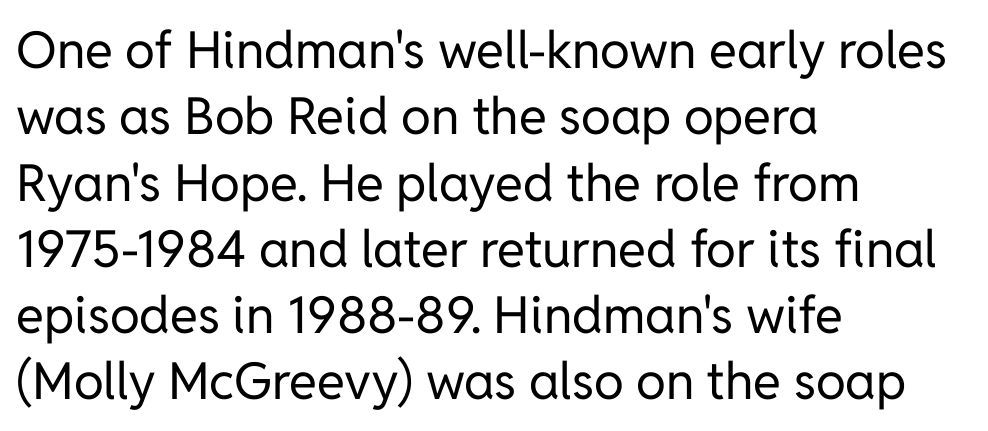
The image shows 51 px regular-weight sans-serif type, upright; set left-aligned, normal line spacing (1.3x), normal letter spacing, not underlined; low stroke contrast and a medium x-height.
